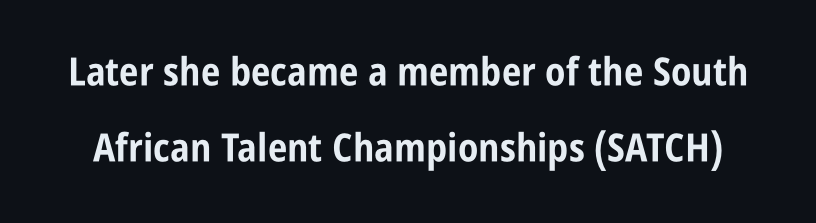
Q: Is the text bold? A: Yes.
Q: Is the text italic (slanted)? A: No, it is upright.
Q: Is the typeface a serif or a sans-serif typeface? A: Sans-serif.
Q: Is the text underlined? A: No.
Q: Is the spacing between letters normal or unusually wide? A: Normal.
Q: Is the spacing between lines tight, normal or loose? A: Loose.
Q: Width (condensed, normal, or wide)? A: Condensed.
Q: Stroke contrast? A: Low.
Q: x-height? A: Large.
Q: Monospaced? A: No.
